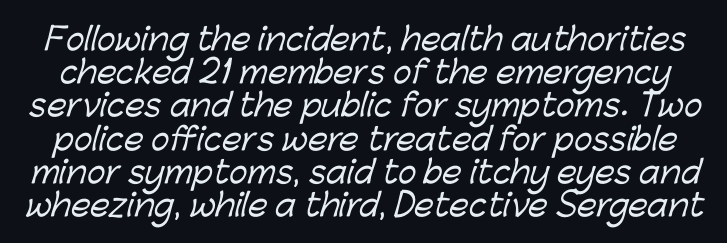
The image shows 31 px sans-serif type; set tight line spacing (1.07x), normal letter spacing, not underlined; low stroke contrast and a medium x-height.
